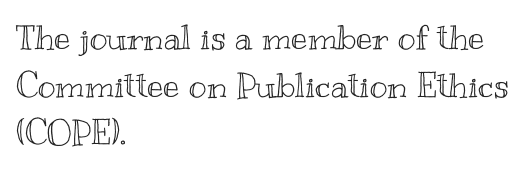
Q: Is the text italic (slanted)? A: No, it is upright.
Q: Is the text underlined? A: No.
Q: How is the paragraph aligned? A: Left-aligned.
Q: Is the spacing between letters normal or unusually wide? A: Normal.
Q: Is the spacing between lines tight, normal or loose? A: Normal.
Q: Width (condensed, normal, or wide)? A: Wide.
Q: x-height? A: Small.
Q: Monospaced? A: No.
